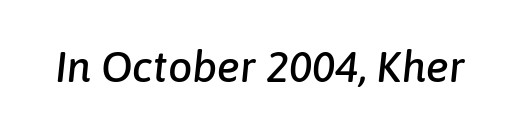
Q: Is the text italic (slanted)? A: Yes, it leans right by about 6 degrees.
Q: Is the text underlined? A: No.
Q: Is the spacing between letters normal or unusually wide? A: Normal.
Q: Width (condensed, normal, or wide)? A: Normal.
Q: Stroke contrast? A: Low.
Q: x-height? A: Medium.
Q: Monospaced? A: No.
